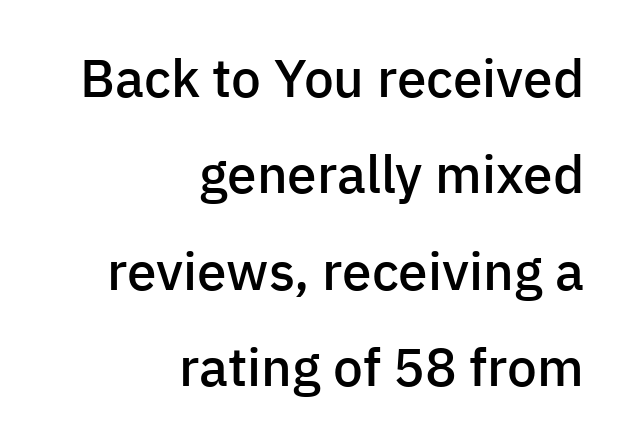
{"serif": "no", "italic": "no", "bold": "semi", "weight": "semibold", "width": "normal", "stroke_contrast": "low", "x_height": "medium", "monospaced": "no", "underline": "no", "align": "right", "line_spacing_ratio": 1.82, "letter_spacing": "normal", "letter_spacing_em": 0.0, "glyph_px": 53}
